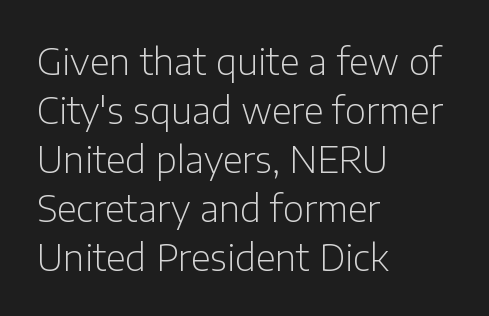
The image shows 36 px light sans-serif type, upright; set left-aligned, normal line spacing (1.36x), normal letter spacing, not underlined; low stroke contrast and a medium x-height.
